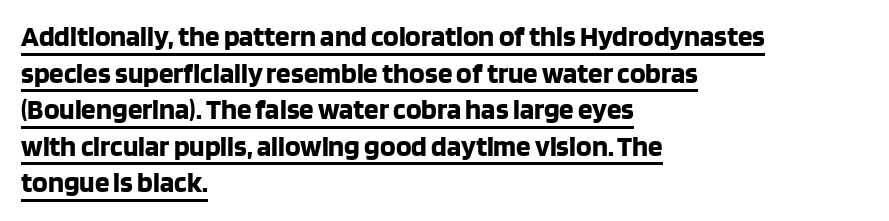
Q: Is the text bold? A: Yes.
Q: Is the text italic (slanted)? A: No, it is upright.
Q: Is the typeface a serif or a sans-serif typeface? A: Sans-serif.
Q: Is the text underlined? A: Yes.
Q: How is the paragraph aligned? A: Left-aligned.
Q: Is the spacing between letters normal or unusually wide? A: Normal.
Q: Is the spacing between lines tight, normal or loose? A: Normal.
Q: Width (condensed, normal, or wide)? A: Normal.
Q: Stroke contrast? A: Low.
Q: x-height? A: Large.
Q: Monospaced? A: No.
